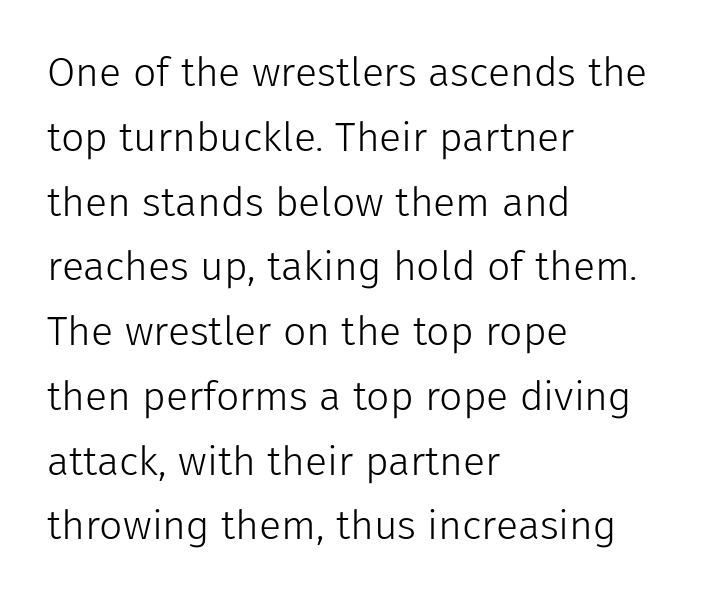
If you drew a line through each stem, it would be perfectly vertical. A typesetter would label this face a sans. Weight: in the light-to-regular range. Where is the straight margin? On the left. Looks like regular typesetting: each glyph gets only the width it needs.
